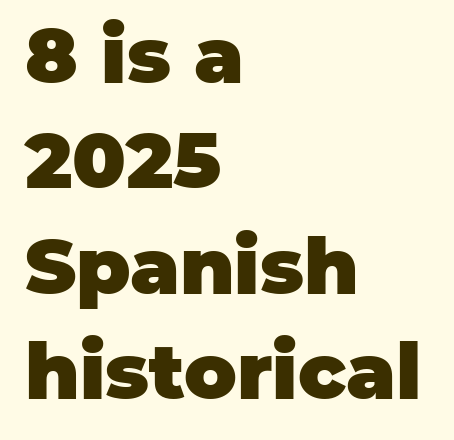
Does extra space separate the letters? No, they use regular spacing. The letters advance in unequal steps, a hallmark of proportional type. Which margin do the lines hug? The left one — the right edge is uneven. To sum up the face: it is a sans, with no serifs.
